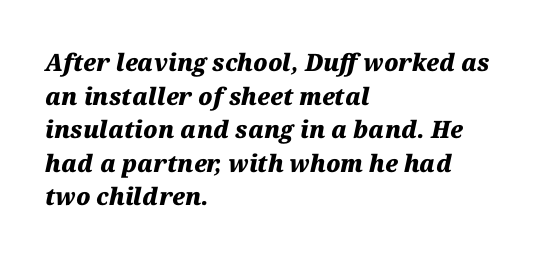
{"italic": "yes", "lean": "right", "slant_degrees": 12, "bold": "yes", "underline": "no", "align": "left", "line_spacing": "normal", "line_spacing_ratio": 1.4, "letter_spacing": "normal", "letter_spacing_em": 0.0, "glyph_px": 24}
